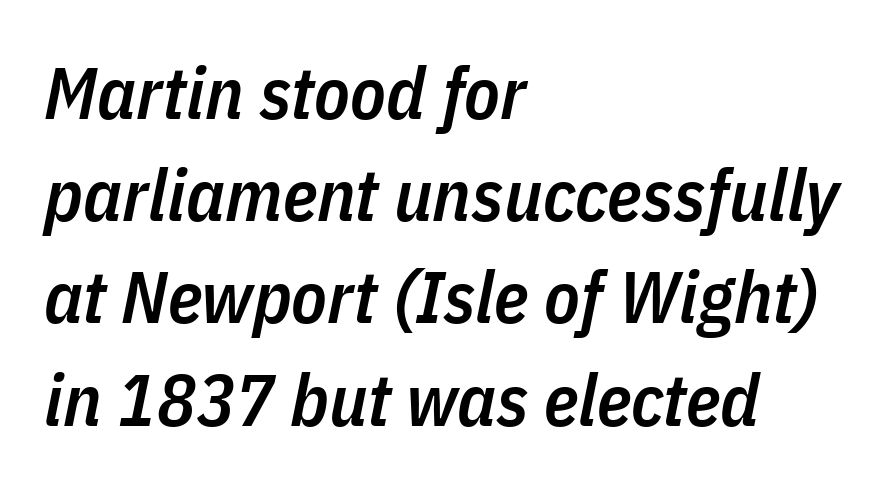
The image shows 73 px semibold, condensed type, italic (leaning right); set left-aligned, normal line spacing (1.4x), normal letter spacing, not underlined; low stroke contrast and a medium x-height.
